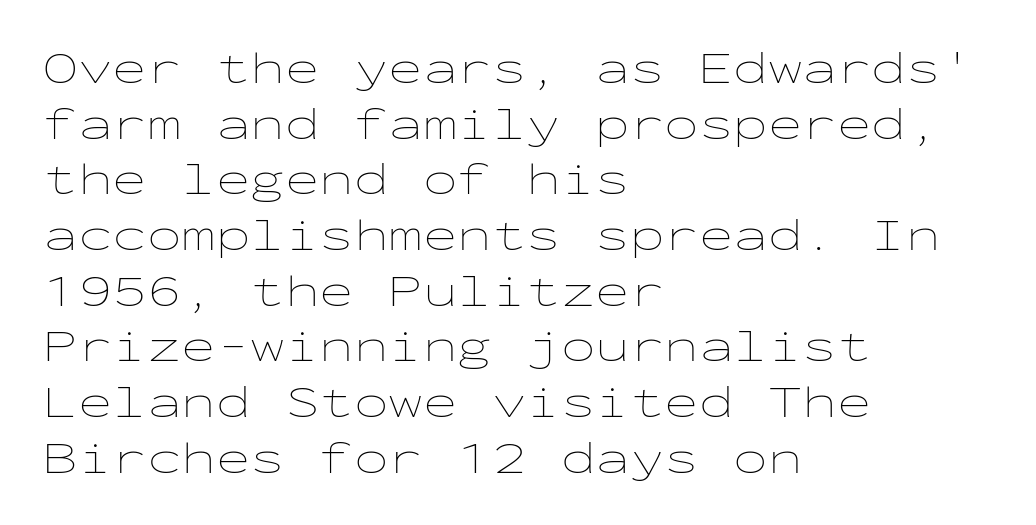
{"italic": "no", "bold": "no", "weight": "thin", "width": "wide", "stroke_contrast": "low", "x_height": "medium", "monospaced": "yes", "underline": "no", "align": "left", "line_spacing_ratio": 1.21, "letter_spacing": "normal", "letter_spacing_em": 0.0, "glyph_px": 46}
